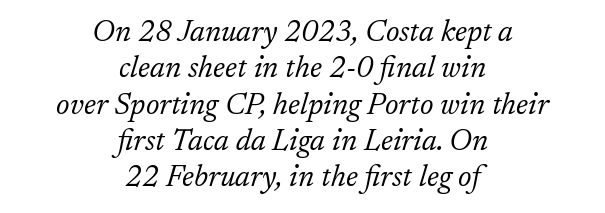
The image shows 30 px light serif type, italic (leaning right); set centered, line spacing 1.21x, normal letter spacing, not underlined; low stroke contrast and a medium x-height.
